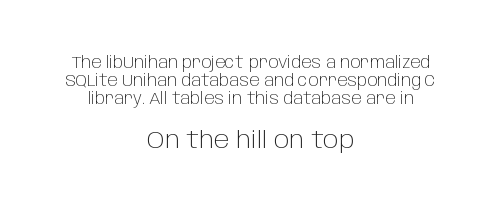
{"italic": "no", "bold": "no", "underline": "no", "align": "center", "line_spacing": "tight", "line_spacing_ratio": 1.12, "letter_spacing": "normal", "letter_spacing_em": 0.0, "larger_block": "second", "size_ratio": 1.5, "glyph_px": 24}
